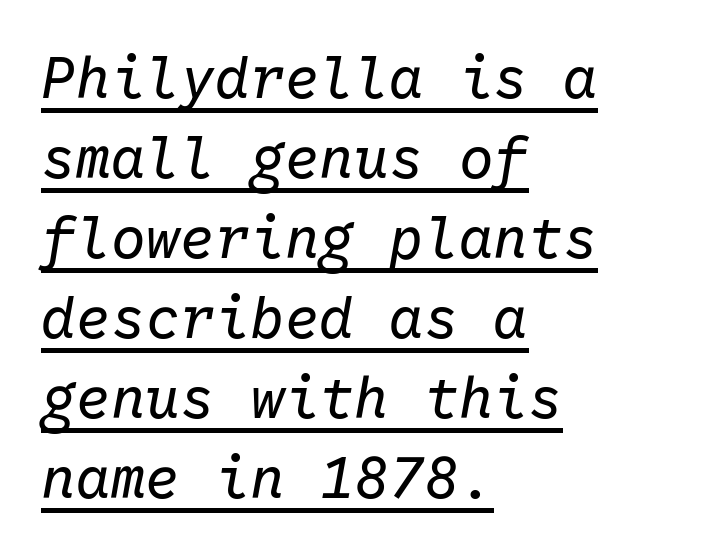
{"italic": "yes", "lean": "right", "slant_degrees": 10, "bold": "no", "weight": "regular", "width": "normal", "stroke_contrast": "low", "x_height": "medium", "monospaced": "yes", "underline": "yes", "align": "left", "line_spacing": "normal", "line_spacing_ratio": 1.38, "letter_spacing": "normal", "letter_spacing_em": 0.0, "glyph_px": 58}
